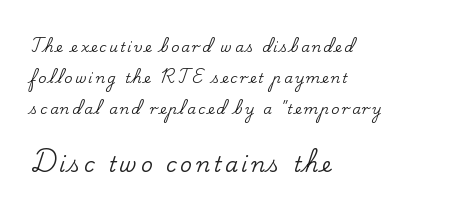
Compared with a centered layout, this one pins lines to the left instead. The foot of each line stays bare and open. Two sizes are in play, and the larger belongs to the second block. Honestly, the rows look like they've been pulled way apart.
